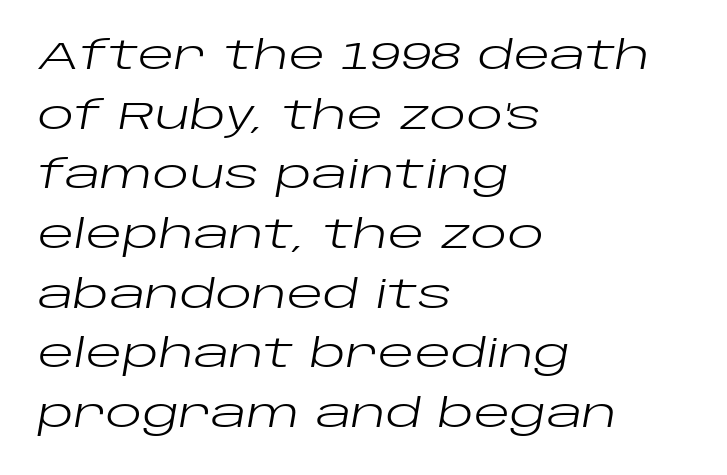
The rag falls on the right side of this text block. This sample uses an oblique cut, with every glyph tilted off the vertical. Each new line begins a customary step beneath the previous one. Check the space under the baseline: it is left empty.
